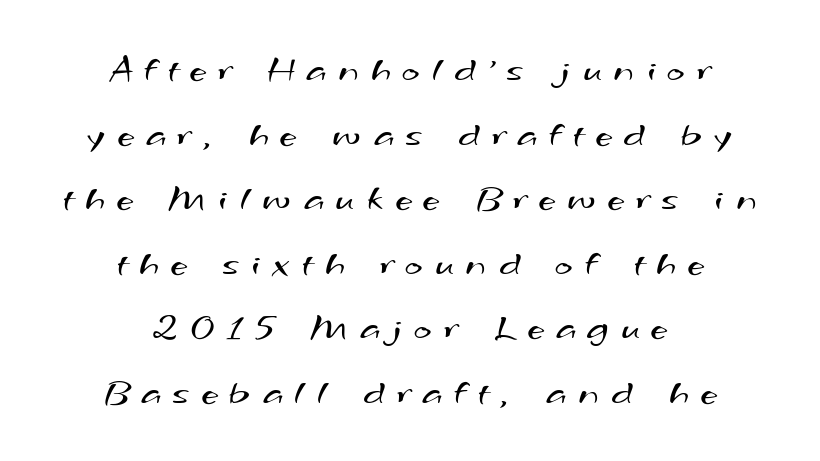
Q: Is the text bold? A: No.
Q: Is the typeface a serif or a sans-serif typeface? A: Sans-serif.
Q: Is the text underlined? A: No.
Q: How is the paragraph aligned? A: Centered.
Q: Is the spacing between letters normal or unusually wide? A: Unusually wide.
Q: Is the spacing between lines tight, normal or loose? A: Normal.
Q: Width (condensed, normal, or wide)? A: Wide.
Q: Stroke contrast? A: Medium.
Q: x-height? A: Small.
Q: Monospaced? A: No.
